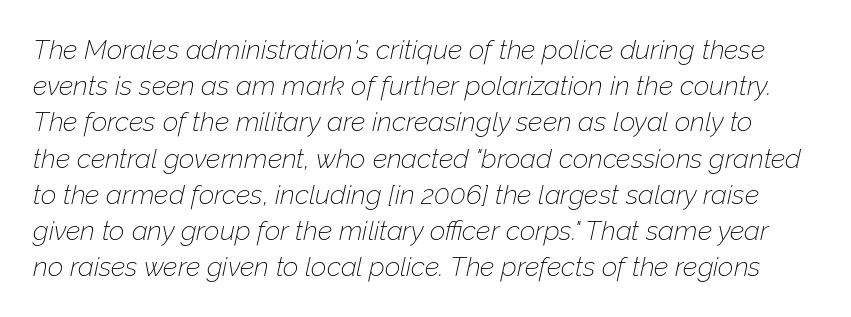
Q: Is the text bold? A: No.
Q: Is the text italic (slanted)? A: Yes, it leans right by about 12 degrees.
Q: Is the text underlined? A: No.
Q: Is the spacing between letters normal or unusually wide? A: Normal.
Q: Is the spacing between lines tight, normal or loose? A: Normal.
